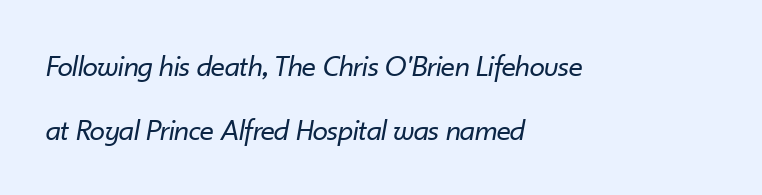
{"italic": "yes", "lean": "right", "slant_degrees": 10, "bold": "no", "weight": "regular", "width": "normal", "stroke_contrast": "low", "x_height": "small", "monospaced": "no", "underline": "no", "align": "left", "line_spacing": "loose", "line_spacing_ratio": 2.07, "letter_spacing": "normal", "letter_spacing_em": 0.0, "glyph_px": 31}
